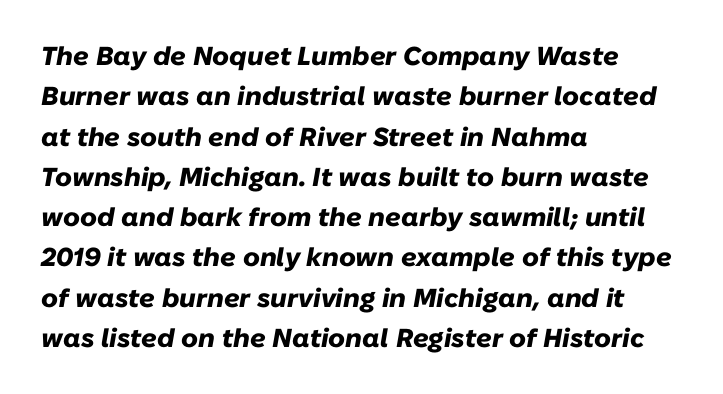
Q: Is the text bold? A: Yes.
Q: Is the text italic (slanted)? A: Yes, it leans right by about 10 degrees.
Q: Is the text underlined? A: No.
Q: How is the paragraph aligned? A: Left-aligned.
Q: Is the spacing between letters normal or unusually wide? A: Normal.
Q: Is the spacing between lines tight, normal or loose? A: Normal.
